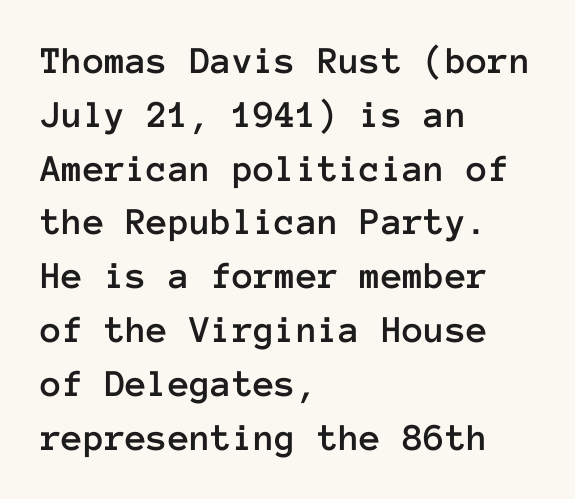
A typesetter would mark this as roman, not italic. The text block is weighted toward the left margin, trailing off unevenly rightward. The words here are not underlined. Each new line begins a customary step beneath the previous one. Here the designer chose a console-style face with uniform glyph widths.
